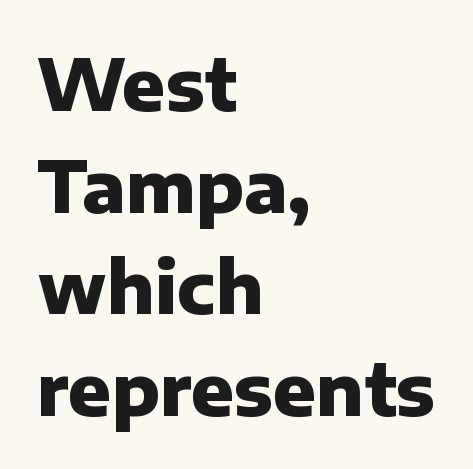
{"serif": "no", "italic": "no", "bold": "yes", "weight": "heavy", "width": "normal", "stroke_contrast": "low", "x_height": "medium", "monospaced": "no", "underline": "no", "align": "left", "line_spacing": "normal", "line_spacing_ratio": 1.43, "letter_spacing": "normal", "letter_spacing_em": 0.0, "glyph_px": 71}
